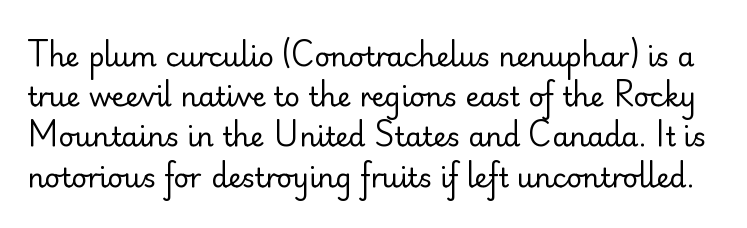
The image shows 27 px text type, upright; set normal line spacing (1.49x), normal letter spacing, not underlined.
